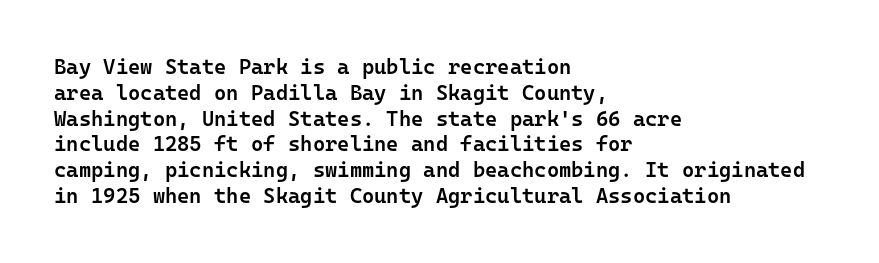
Weight: semibold (demi). Clear beneath every line of the passage. Nothing unusual about the tracking: characters are spaced as the font intends. Notice how the stems are strictly vertical — no italics here. This sample is left-justified, so line endings fall wherever the words run out.
